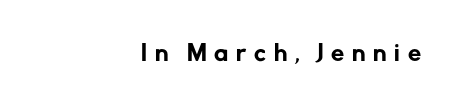
{"italic": "no", "underline": "no", "align": "right", "letter_spacing": "wide", "letter_spacing_em": 0.37, "glyph_px": 21}
